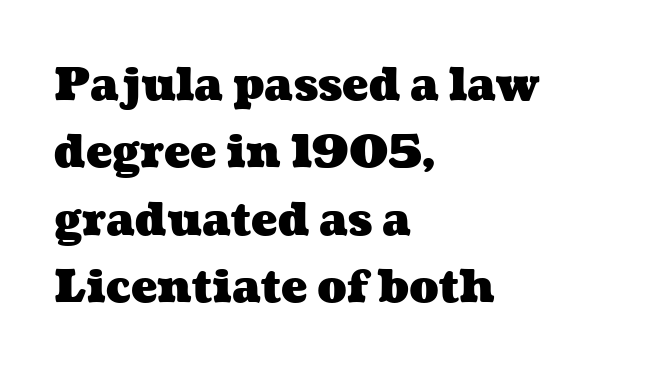
Bare-footed words on every line. Do the characters align in a grid? No, the font is proportional. The rendering anchors every line to the left-hand side. The face used here is rendered with its standard letterfit.
